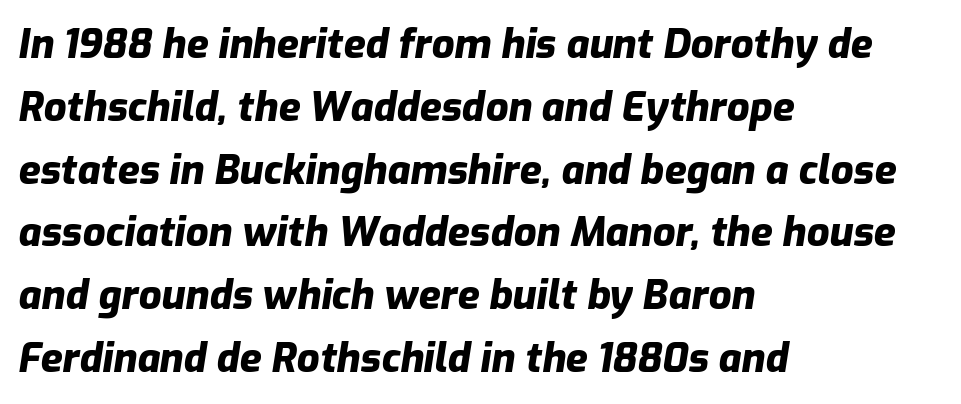
{"italic": "yes", "lean": "right", "slant_degrees": 9, "bold": "yes", "weight": "heavy", "width": "normal", "stroke_contrast": "low", "x_height": "medium", "monospaced": "no", "underline": "no", "align": "left", "line_spacing": "normal", "line_spacing_ratio": 1.57, "letter_spacing": "normal", "letter_spacing_em": 0.0, "glyph_px": 40}
